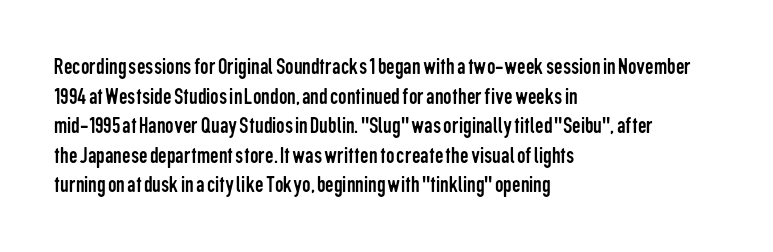
{"italic": "no", "bold": "no", "underline": "no", "align": "left", "line_spacing_ratio": 1.23, "letter_spacing": "normal", "letter_spacing_em": 0.0, "glyph_px": 24}
